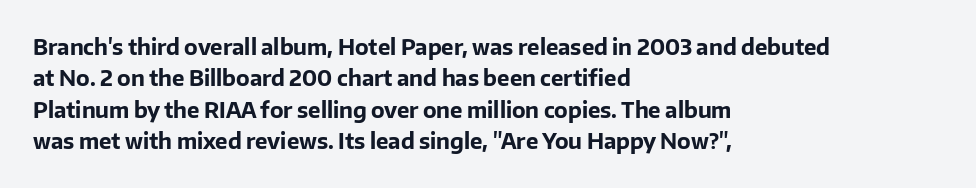
The image shows 21 px bold type, upright; set left-aligned, normal line spacing (1.5x), normal letter spacing, not underlined.
